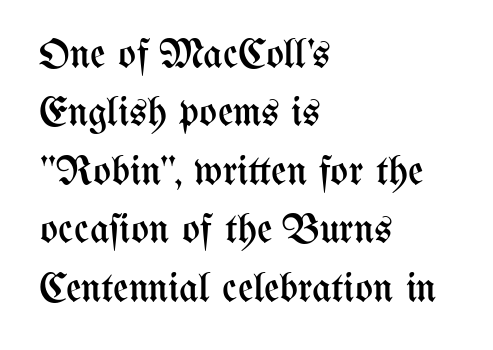
The image shows 42 px regular-weight, condensed type, upright; set left-aligned, normal line spacing (1.39x), normal letter spacing, not underlined; medium stroke contrast and a medium x-height.
